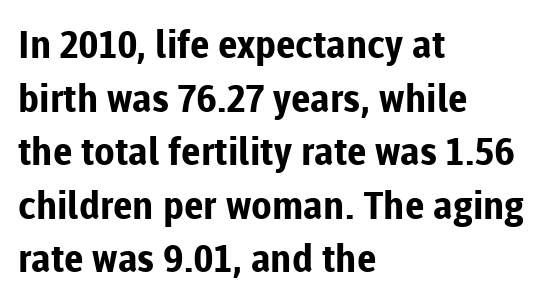
Q: Is the text bold? A: Yes.
Q: Is the text italic (slanted)? A: No, it is upright.
Q: Is the typeface a serif or a sans-serif typeface? A: Sans-serif.
Q: Is the text underlined? A: No.
Q: How is the paragraph aligned? A: Left-aligned.
Q: Is the spacing between letters normal or unusually wide? A: Normal.
Q: Is the spacing between lines tight, normal or loose? A: Normal.
Q: Width (condensed, normal, or wide)? A: Normal.
Q: Stroke contrast? A: Low.
Q: x-height? A: Medium.
Q: Monospaced? A: No.
